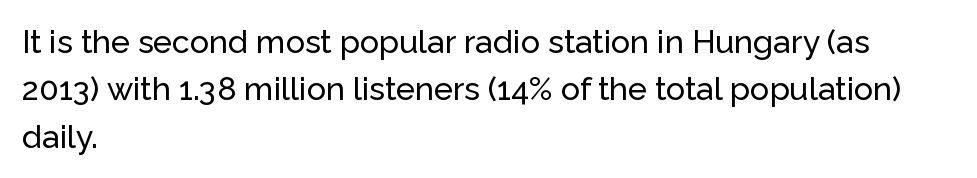
{"serif": "no", "italic": "no", "width": "normal", "stroke_contrast": "low", "x_height": "medium", "monospaced": "no", "underline": "no", "align": "left", "line_spacing": "normal", "line_spacing_ratio": 1.48, "letter_spacing": "normal", "letter_spacing_em": 0.0, "glyph_px": 32}
